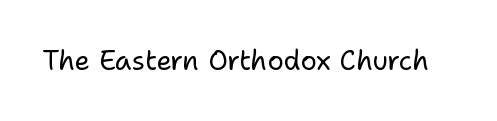
Q: Is the text bold? A: No.
Q: Is the text italic (slanted)? A: No, it is upright.
Q: Is the text underlined? A: No.
Q: Is the spacing between letters normal or unusually wide? A: Normal.
